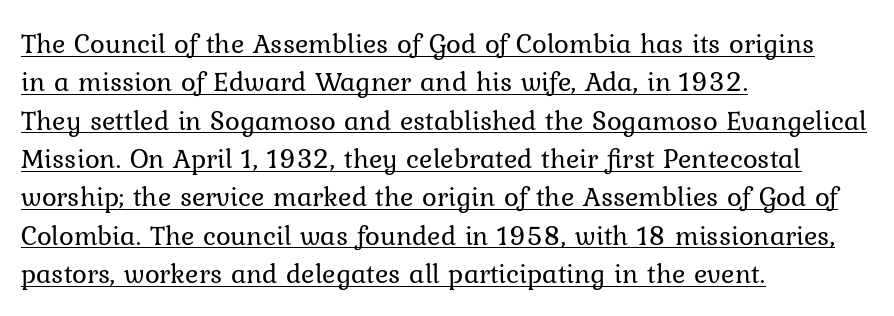
Nobody touched the tracking dial on this one. The letters advance in unequal steps, a hallmark of proportional type. Normally led — the rows are evenly, conventionally spaced. Ascenders rise straight up at ninety degrees. The paragraph has a hard left edge and a soft right edge. The characters are drawn with everyday or finer stroke widths.
